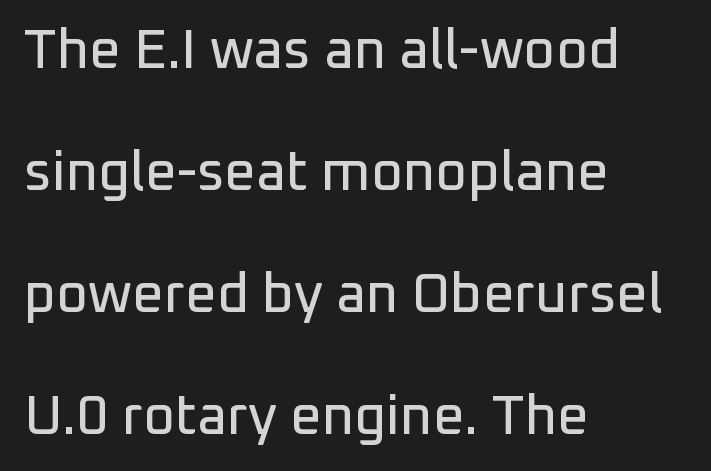
{"serif": "no", "italic": "no", "width": "normal", "stroke_contrast": "low", "x_height": "medium", "monospaced": "no", "underline": "no", "align": "left", "line_spacing": "loose", "line_spacing_ratio": 2.22, "letter_spacing": "normal", "letter_spacing_em": 0.0, "glyph_px": 55}
